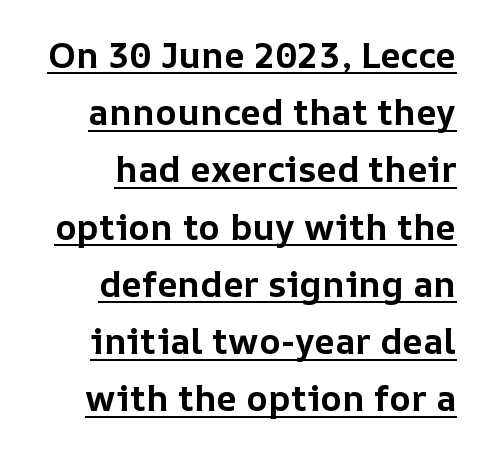
Q: Is the text bold? A: Yes.
Q: Is the text italic (slanted)? A: No, it is upright.
Q: Is the text underlined? A: Yes.
Q: How is the paragraph aligned? A: Right-aligned.
Q: Is the spacing between letters normal or unusually wide? A: Normal.
Q: Is the spacing between lines tight, normal or loose? A: Normal.
Q: Width (condensed, normal, or wide)? A: Normal.
Q: Stroke contrast? A: Low.
Q: x-height? A: Medium.
Q: Monospaced? A: No.
